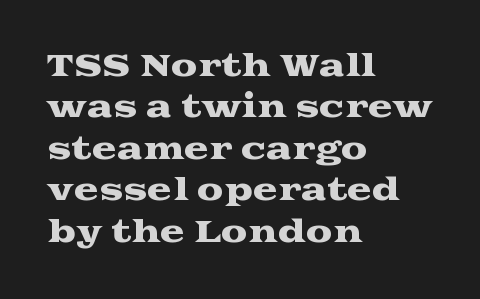
{"serif": "yes", "italic": "no", "width": "wide", "stroke_contrast": "medium", "x_height": "medium", "monospaced": "no", "underline": "no", "align": "left", "line_spacing": "normal", "line_spacing_ratio": 1.38, "letter_spacing": "normal", "letter_spacing_em": 0.0, "glyph_px": 30}
